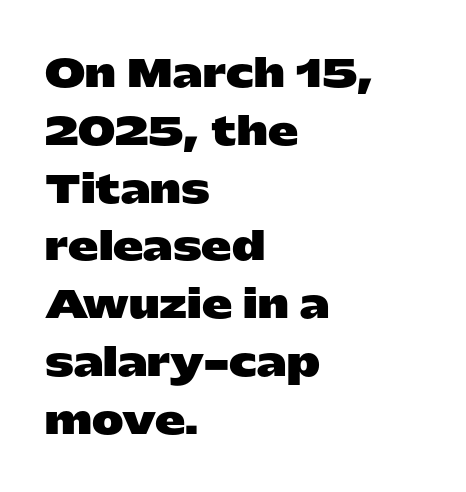
{"serif": "no", "italic": "no", "bold": "yes", "weight": "heavy", "width": "wide", "stroke_contrast": "low", "x_height": "medium", "monospaced": "no", "underline": "no", "align": "left", "line_spacing": "normal", "line_spacing_ratio": 1.52, "letter_spacing": "normal", "letter_spacing_em": 0.0, "glyph_px": 38}
